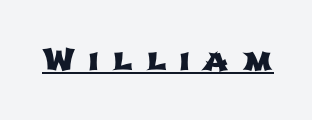
The image shows 31 px wide sans-serif type; set unusually wide letter spacing (+0.43 em), underlined; low stroke contrast and a medium x-height.
